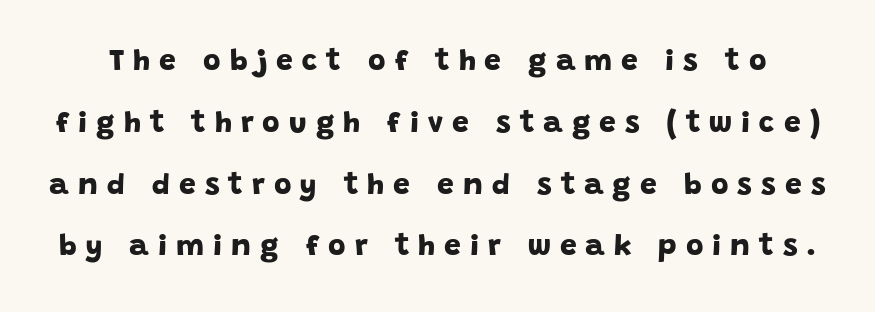
{"serif": "no", "bold": "yes", "weight": "bold", "width": "normal", "stroke_contrast": "low", "x_height": "large", "monospaced": "no", "underline": "no", "line_spacing": "loose", "line_spacing_ratio": 2.06, "letter_spacing": "wide", "letter_spacing_em": 0.3, "glyph_px": 30}
